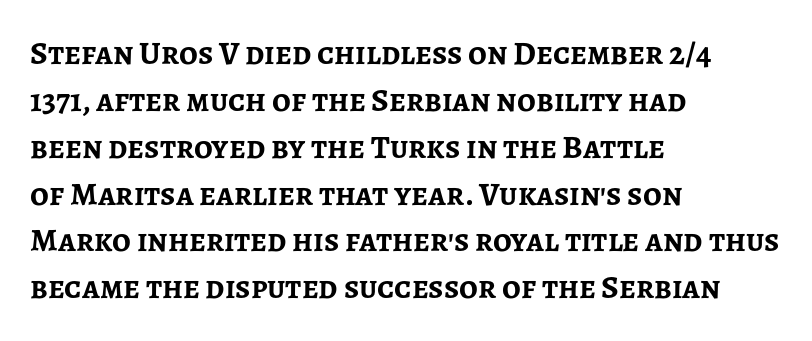
Q: Is the text bold? A: Yes.
Q: Is the text italic (slanted)? A: No, it is upright.
Q: Is the typeface a serif or a sans-serif typeface? A: Sans-serif.
Q: Is the text underlined? A: No.
Q: How is the paragraph aligned? A: Left-aligned.
Q: Is the spacing between letters normal or unusually wide? A: Normal.
Q: Is the spacing between lines tight, normal or loose? A: Normal.
Q: Width (condensed, normal, or wide)? A: Normal.
Q: Stroke contrast? A: Low.
Q: x-height? A: Medium.
Q: Monospaced? A: No.
